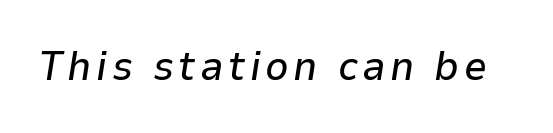
The image shows 41 px text type, italic (leaning right); set not underlined; low stroke contrast and a medium x-height.
